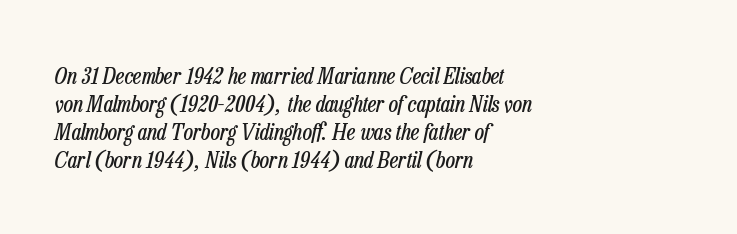
{"italic": "yes", "lean": "right", "slant_degrees": 13, "bold": "no", "underline": "no", "align": "left", "line_spacing_ratio": 1.22, "letter_spacing": "normal", "letter_spacing_em": 0.0, "glyph_px": 23}
